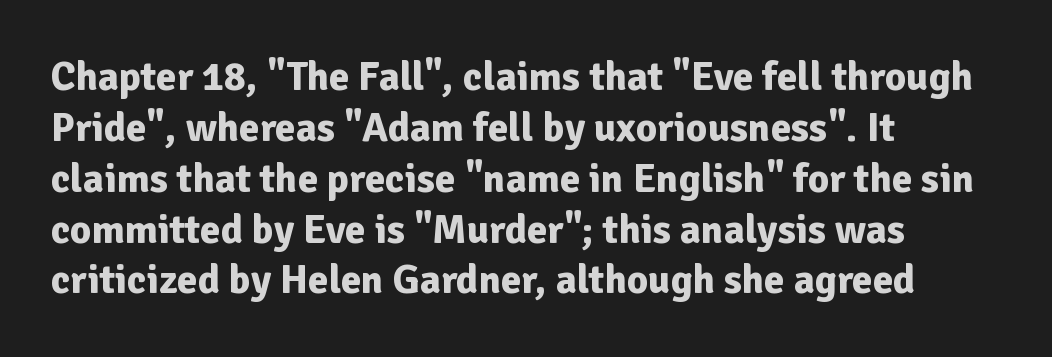
{"serif": "no", "italic": "no", "bold": "yes", "weight": "bold", "width": "normal", "stroke_contrast": "low", "x_height": "medium", "monospaced": "no", "underline": "no", "align": "left", "line_spacing_ratio": 1.24, "letter_spacing": "normal", "letter_spacing_em": 0.0, "glyph_px": 41}
